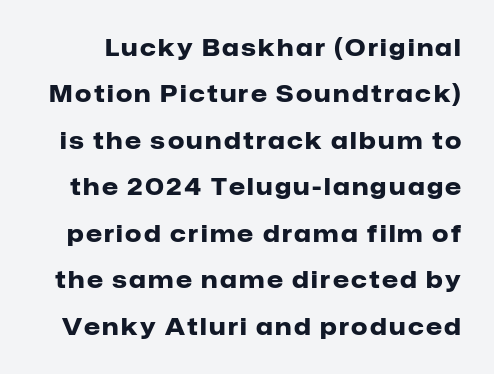
Line spacing here is loose. Beneath every word, the page is bare. On the weight axis this lands at bold, roughly 700. Posture: straight, roman, zero tilt.
